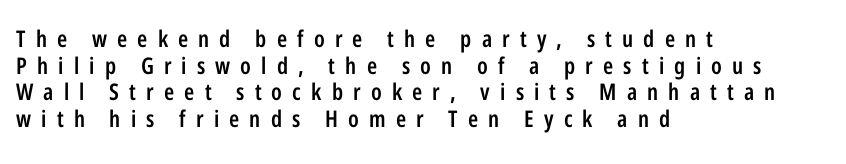
{"italic": "no", "bold": "semi", "underline": "no", "align": "left", "line_spacing_ratio": 1.16, "letter_spacing": "wide", "letter_spacing_em": 0.44, "glyph_px": 23}
